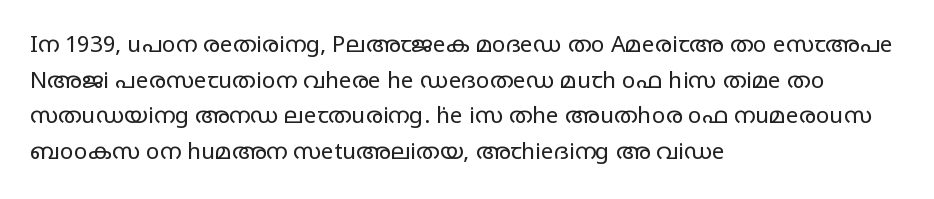
Q: Is the text bold? A: No.
Q: Is the text italic (slanted)? A: No, it is upright.
Q: Is the text underlined? A: No.
Q: How is the paragraph aligned? A: Left-aligned.
Q: Is the spacing between letters normal or unusually wide? A: Normal.
Q: Is the spacing between lines tight, normal or loose? A: Normal.
